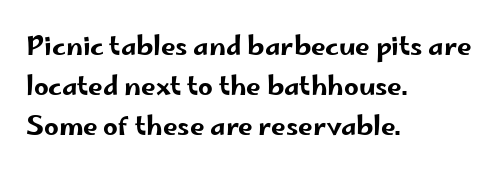
The image shows 26 px text type, upright; set left-aligned, normal line spacing (1.53x), normal letter spacing, not underlined.
